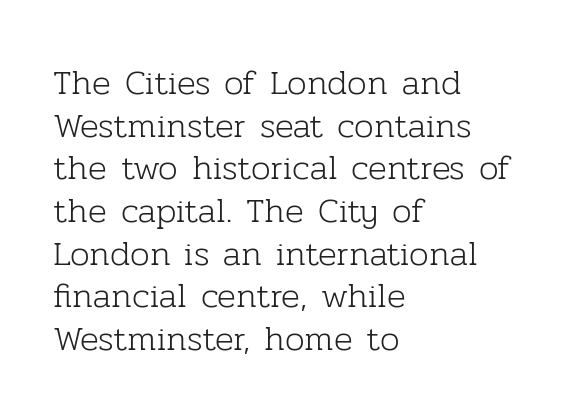
The image shows 35 px light serif type, upright; set left-aligned, line spacing 1.22x, normal letter spacing, not underlined; low stroke contrast and a medium x-height.
